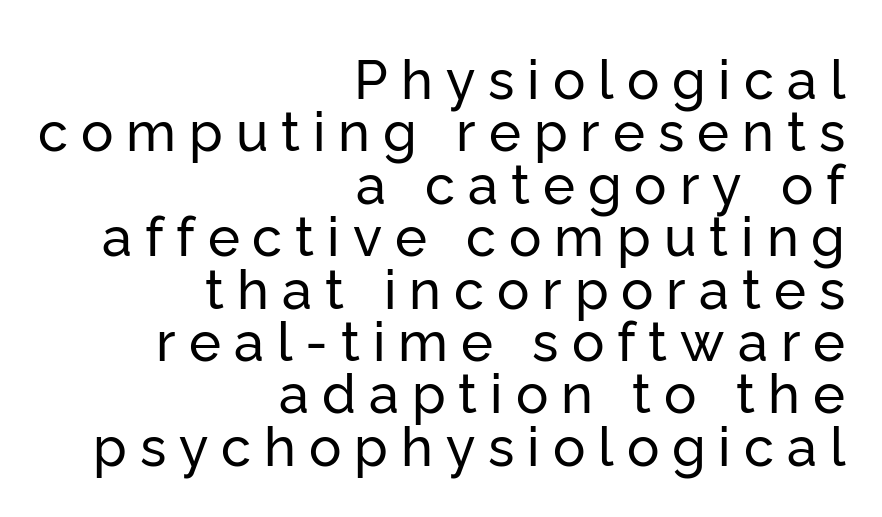
Q: Is the text italic (slanted)? A: No, it is upright.
Q: Is the typeface a serif or a sans-serif typeface? A: Sans-serif.
Q: Is the text underlined? A: No.
Q: How is the paragraph aligned? A: Right-aligned.
Q: Is the spacing between letters normal or unusually wide? A: Unusually wide.
Q: Is the spacing between lines tight, normal or loose? A: Tight.
Q: Width (condensed, normal, or wide)? A: Normal.
Q: Stroke contrast? A: Low.
Q: x-height? A: Medium.
Q: Monospaced? A: No.
